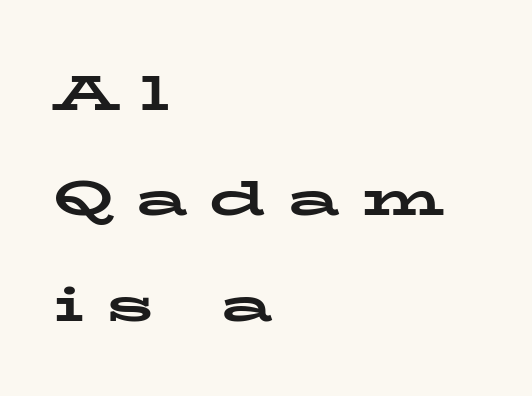
Q: Is the text bold? A: Yes.
Q: Is the text italic (slanted)? A: No, it is upright.
Q: Is the typeface a serif or a sans-serif typeface? A: Serif.
Q: Is the text underlined? A: No.
Q: How is the paragraph aligned? A: Left-aligned.
Q: Is the spacing between letters normal or unusually wide? A: Unusually wide.
Q: Is the spacing between lines tight, normal or loose? A: Loose.
Q: Width (condensed, normal, or wide)? A: Wide.
Q: Stroke contrast? A: Low.
Q: x-height? A: Medium.
Q: Monospaced? A: No.
